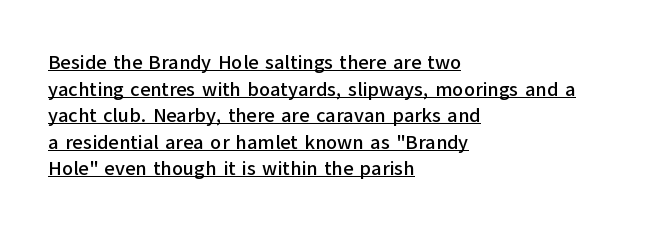
The image shows 20 px text type, upright; set left-aligned, normal line spacing (1.33x), normal letter spacing, underlined.
